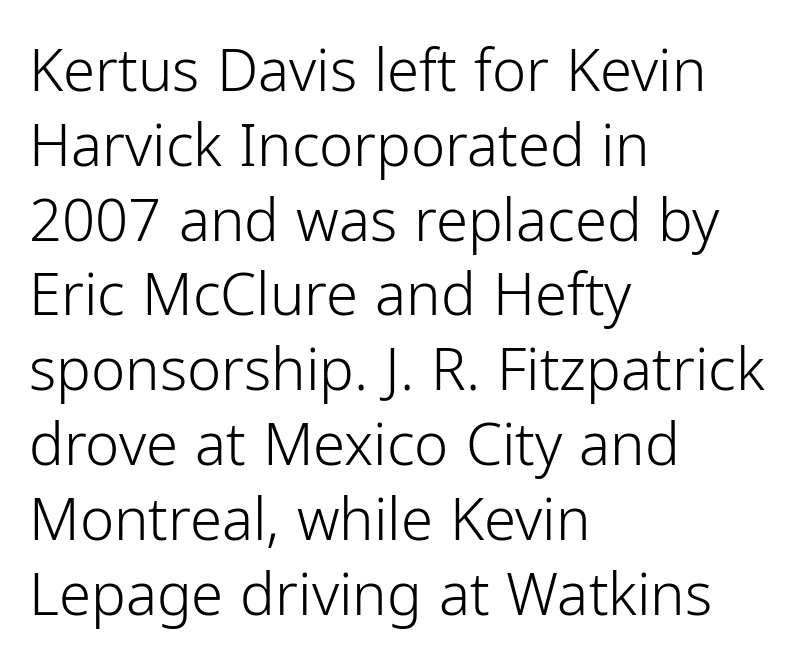
{"serif": "no", "italic": "no", "bold": "no", "weight": "light", "width": "normal", "stroke_contrast": "low", "x_height": "medium", "monospaced": "no", "underline": "no", "align": "left", "line_spacing": "normal", "line_spacing_ratio": 1.29, "letter_spacing": "normal", "letter_spacing_em": 0.0, "glyph_px": 58}
